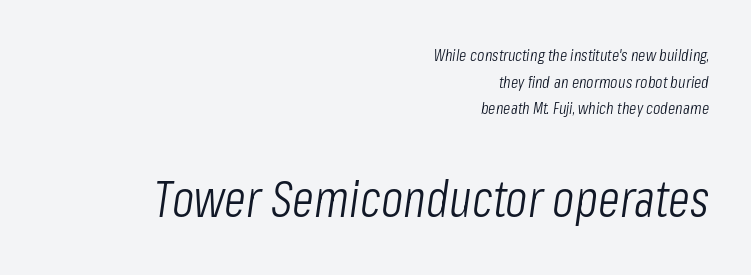
The image shows 51 px light, condensed type, italic (leaning right); set right-aligned, normal line spacing (1.56x), normal letter spacing, not underlined; the second (bottom) block is 3.0x larger; low stroke contrast and a medium x-height.
